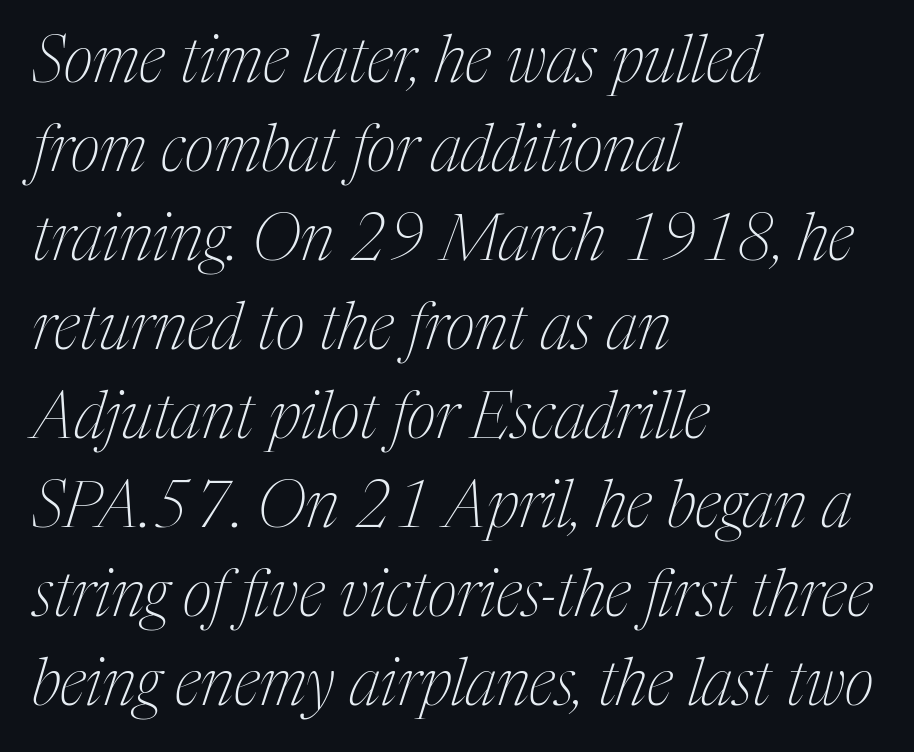
The image shows 64 px thin, condensed serif type, italic (leaning right); set left-aligned, normal line spacing (1.39x), normal letter spacing, not underlined; medium stroke contrast and a medium x-height.
